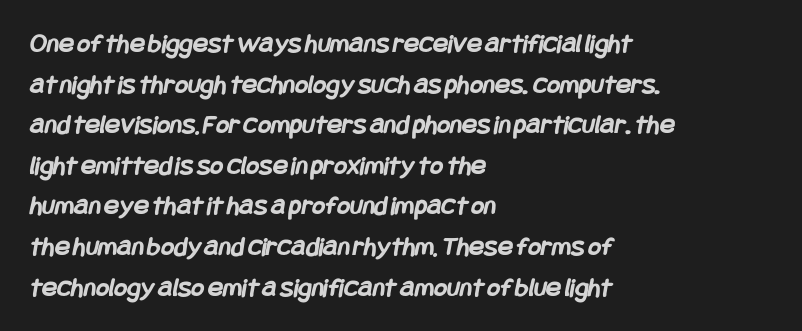
{"serif": "no", "bold": "yes", "weight": "semibold", "width": "condensed", "stroke_contrast": "low", "x_height": "large", "underline": "no", "align": "left", "line_spacing": "normal", "line_spacing_ratio": 1.45, "letter_spacing": "normal", "letter_spacing_em": 0.0, "glyph_px": 28}
